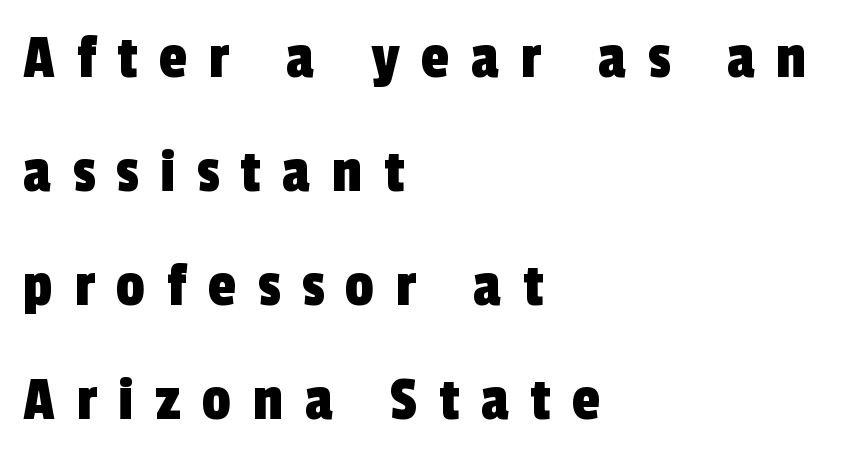
The image shows 64 px condensed sans-serif type; set left-aligned, line spacing 1.78x, unusually wide letter spacing (+0.34 em), not underlined; a medium x-height.
